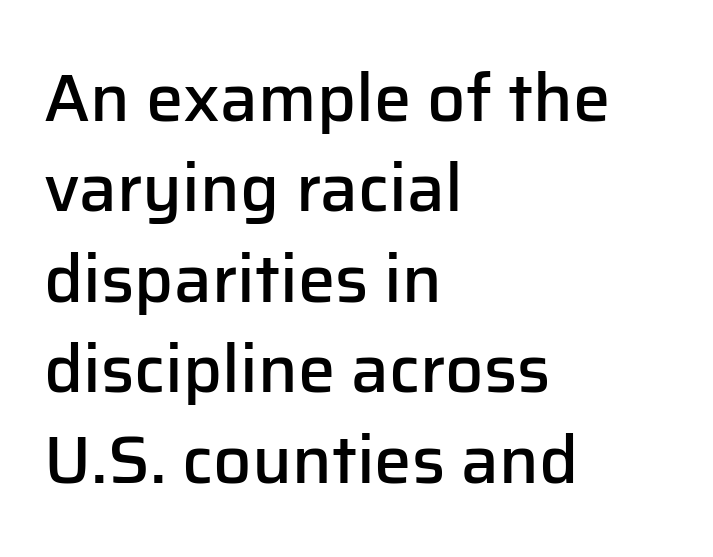
Q: Is the text bold? A: Semi-bold.
Q: Is the text italic (slanted)? A: No, it is upright.
Q: Is the typeface a serif or a sans-serif typeface? A: Sans-serif.
Q: Is the text underlined? A: No.
Q: How is the paragraph aligned? A: Left-aligned.
Q: Is the spacing between letters normal or unusually wide? A: Normal.
Q: Is the spacing between lines tight, normal or loose? A: Normal.
Q: Width (condensed, normal, or wide)? A: Normal.
Q: Stroke contrast? A: Low.
Q: x-height? A: Medium.
Q: Monospaced? A: No.
